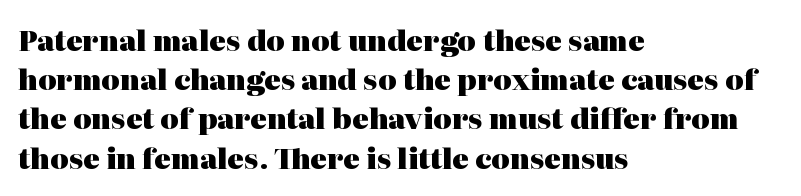
Casual observation: everything's shoved over to the left. Rendered with straight, roman letterforms. These lines are composed in type with serifs. The baseline area is clear. Short note: letters normally spaced. Plenty of ink on the page — the face is bold.
